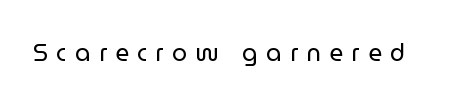
The image shows 24 px text type, upright; set unusually wide letter spacing (+0.35 em), not underlined.
